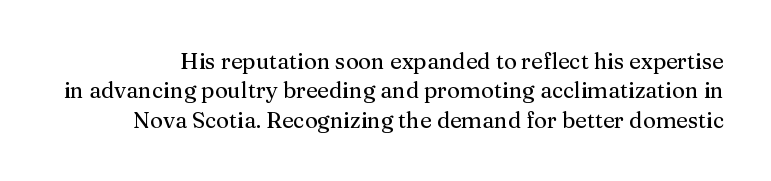
Caption: standard tracking, unaltered. Every stem runs plumb, perpendicular to the baseline. The block of text has a typical density, with ordinary space between rows. Underline: absent.
